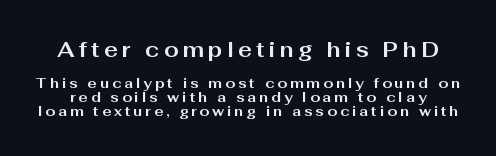
In terms of letterspacing, this is a distinctly airy, spread setting. It's the straight-up-and-down kind of type. Top chunk: large. Bottom chunk: small. Words float on clear page, feet unadorned. The passage shown stacks its lines with hardly any gap. How heavy is the stroke? Heavy — this is a bold.
